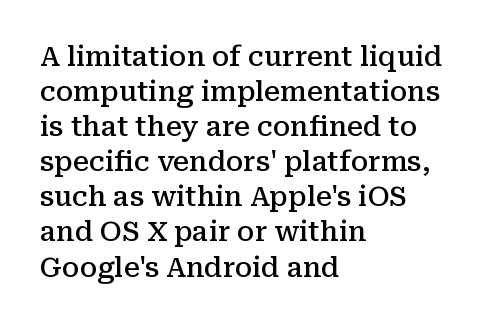
The image shows 27 px text type, upright; set left-aligned, normal line spacing (1.3x), normal letter spacing, not underlined.
